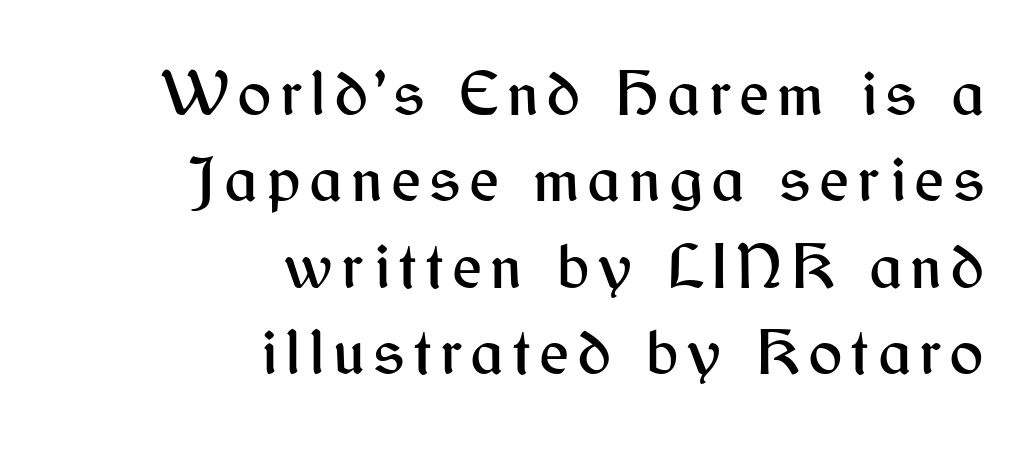
{"serif": "no", "italic": "no", "width": "normal", "stroke_contrast": "medium", "x_height": "medium", "monospaced": "no", "underline": "no", "align": "right", "line_spacing": "normal", "line_spacing_ratio": 1.35, "glyph_px": 64}
